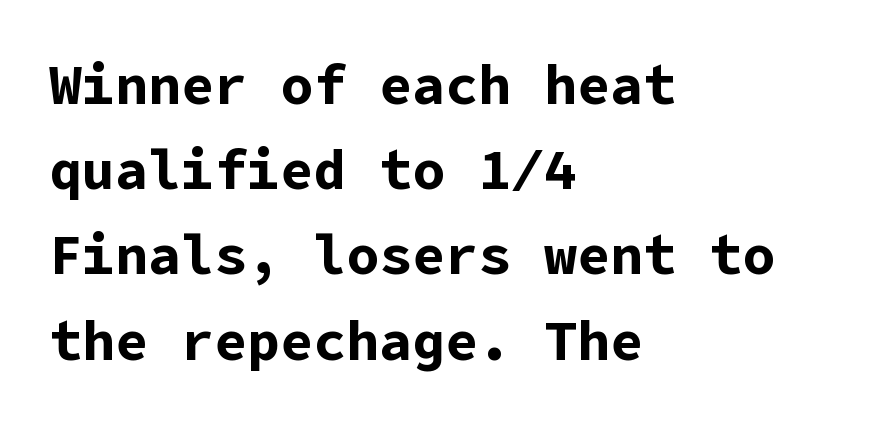
Q: Is the text bold? A: Yes.
Q: Is the text italic (slanted)? A: No, it is upright.
Q: Is the typeface a serif or a sans-serif typeface? A: Sans-serif.
Q: Is the text underlined? A: No.
Q: How is the paragraph aligned? A: Left-aligned.
Q: Is the spacing between letters normal or unusually wide? A: Normal.
Q: Is the spacing between lines tight, normal or loose? A: Normal.
Q: Width (condensed, normal, or wide)? A: Normal.
Q: Stroke contrast? A: Low.
Q: x-height? A: Medium.
